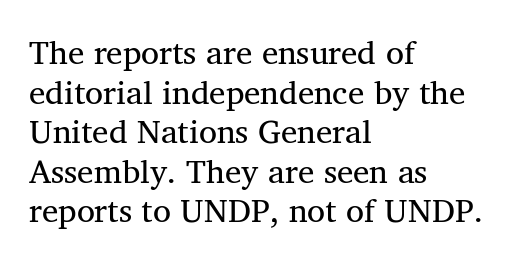
{"serif": "yes", "italic": "no", "bold": "no", "weight": "regular", "width": "normal", "stroke_contrast": "medium", "x_height": "medium", "monospaced": "no", "underline": "no", "align": "left", "line_spacing_ratio": 1.2, "letter_spacing": "normal", "letter_spacing_em": 0.0, "glyph_px": 33}
